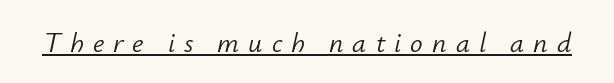
Q: Is the text bold? A: No.
Q: Is the text italic (slanted)? A: Yes, it leans right by about 12 degrees.
Q: Is the text underlined? A: Yes.
Q: Is the spacing between letters normal or unusually wide? A: Unusually wide.
Q: Width (condensed, normal, or wide)? A: Normal.
Q: Stroke contrast? A: Low.
Q: x-height? A: Small.
Q: Monospaced? A: No.
